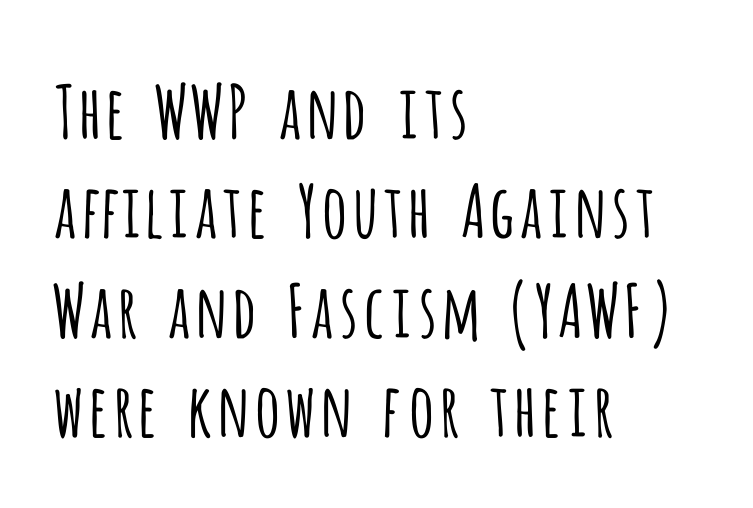
If you measured baseline to baseline, you'd find a middling distance. Spacing between characters is what you'd get straight out of the box. The words here are not underlined. In terms of letterform style, serifs are entirely absent. Do the characters align in a grid? No, the font is proportional. Horizontal alignment here is leftward, the default for most running prose.
